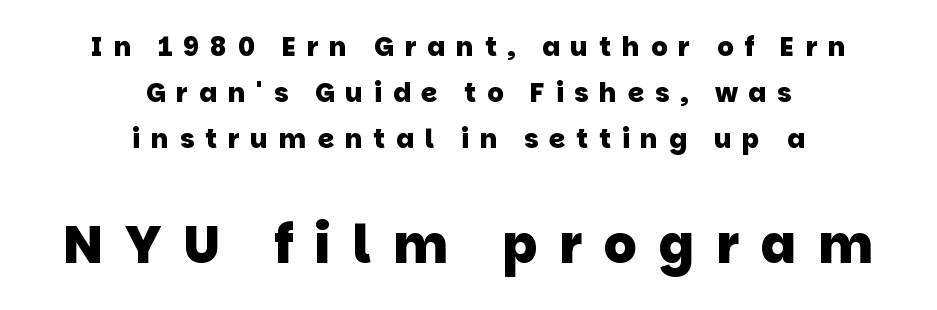
This is heavy type, rendered in bold. This sample uses expanded letter spacing, leaving extra air between glyphs. These lines are rendered in a variable-pitch font. These lines are centered, leaving both edges ragged. I'd call this a sans setting — the letters go barefoot. The later block is typeset at a bigger size than the earlier block.
